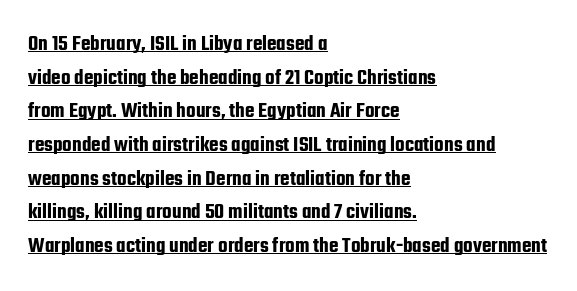
Q: Is the text italic (slanted)? A: No, it is upright.
Q: Is the text underlined? A: Yes.
Q: How is the paragraph aligned? A: Left-aligned.
Q: Is the spacing between letters normal or unusually wide? A: Normal.
Q: Is the spacing between lines tight, normal or loose? A: Normal.
